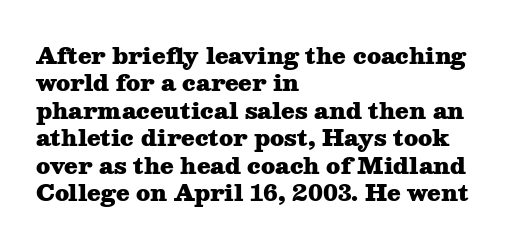
Only glyphs here, with clear space below each row. The type sits square on the baseline with zero lean. Short note: letters normally spaced. Summary of vertical rhythm: regular, with standard interline spacing. Thick stems and heavy bowls — unmistakably bold. Short and long lines alike share a common starting point at left.
